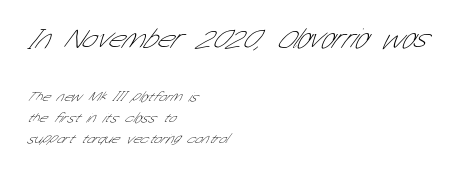
{"serif": "no", "bold": "no", "weight": "thin", "width": "condensed", "stroke_contrast": "low", "x_height": "medium", "monospaced": "no", "underline": "no", "align": "left", "line_spacing": "normal", "line_spacing_ratio": 1.5, "letter_spacing": "normal", "letter_spacing_em": 0.0, "larger_block": "first", "size_ratio": 2.0, "glyph_px": 28}
